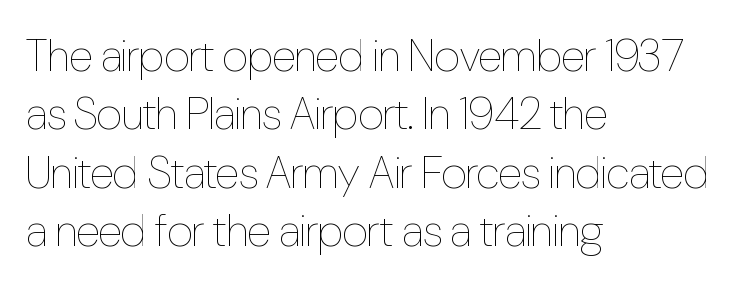
Q: Is the text bold? A: No.
Q: Is the text italic (slanted)? A: No, it is upright.
Q: Is the text underlined? A: No.
Q: How is the paragraph aligned? A: Left-aligned.
Q: Is the spacing between letters normal or unusually wide? A: Normal.
Q: Is the spacing between lines tight, normal or loose? A: Normal.
Q: Width (condensed, normal, or wide)? A: Condensed.
Q: Stroke contrast? A: Low.
Q: x-height? A: Medium.
Q: Monospaced? A: No.
